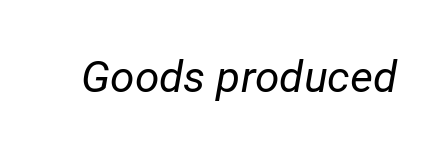
Q: Is the text bold? A: No.
Q: Is the text italic (slanted)? A: Yes, it leans right by about 12 degrees.
Q: Is the text underlined? A: No.
Q: Is the spacing between letters normal or unusually wide? A: Normal.
Q: Width (condensed, normal, or wide)? A: Normal.
Q: Stroke contrast? A: Low.
Q: x-height? A: Medium.
Q: Monospaced? A: No.
